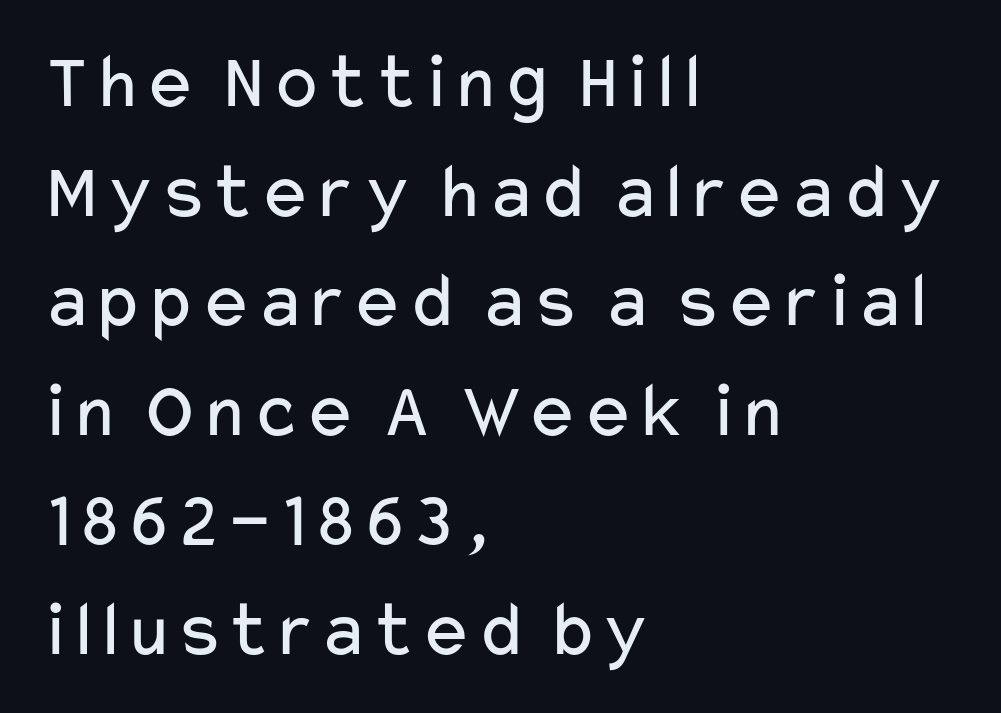
The image shows 80 px regular-weight, wide sans-serif type, upright; set left-aligned, normal line spacing (1.37x), normal letter spacing, not underlined; low stroke contrast and a medium x-height.
